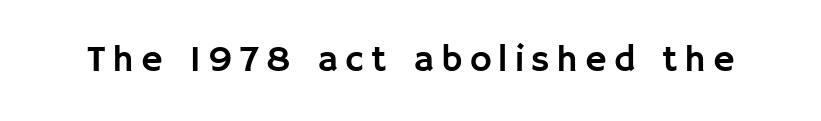
A typesetter would call this proportional, since set widths differ per character. This is sans-serif lettering, the kind often seen on screens and signage. Bare-footed words on every line. Designer's note — italics off, roman on.
